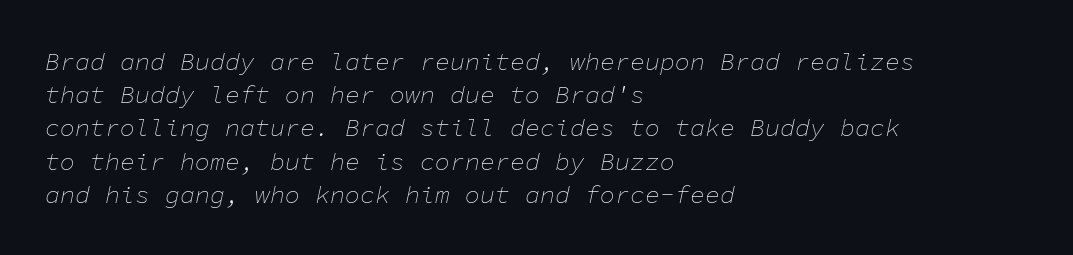
Q: Is the text bold? A: No.
Q: Is the text italic (slanted)? A: Yes, it leans right by about 11 degrees.
Q: Is the text underlined? A: No.
Q: How is the paragraph aligned? A: Left-aligned.
Q: Is the spacing between letters normal or unusually wide? A: Normal.
Q: Is the spacing between lines tight, normal or loose? A: Normal.
